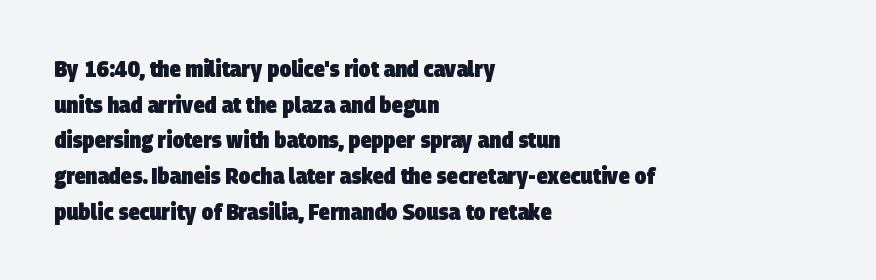
The lines are quadded left. How would I describe the line gaps? Plain and ordinary. The passage shown has conventional tracking throughout. Heft: maximum for text — a bold. The gap between lines stays unmarked.
